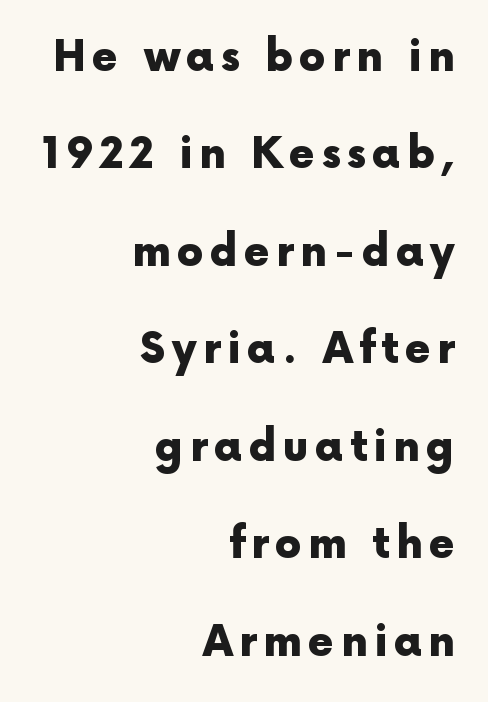
The block of text is sparse from top to bottom, with ample space between rows. Font category for this specimen: sans-serif. Is there any slant? The stems are plumb. Any mark beneath the type? The region is blank.
